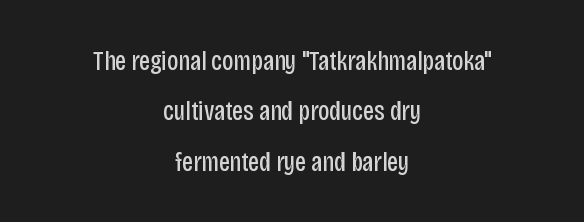
Characters remain perfectly vertical along every line. Alignment: centered. Check where the strokes stop: nothing finishes them off — pure sans. The weight would be labelled regular, book, light, or lighter still. Underline: absent. You could not count columns in this text — the font is proportionally spaced.
